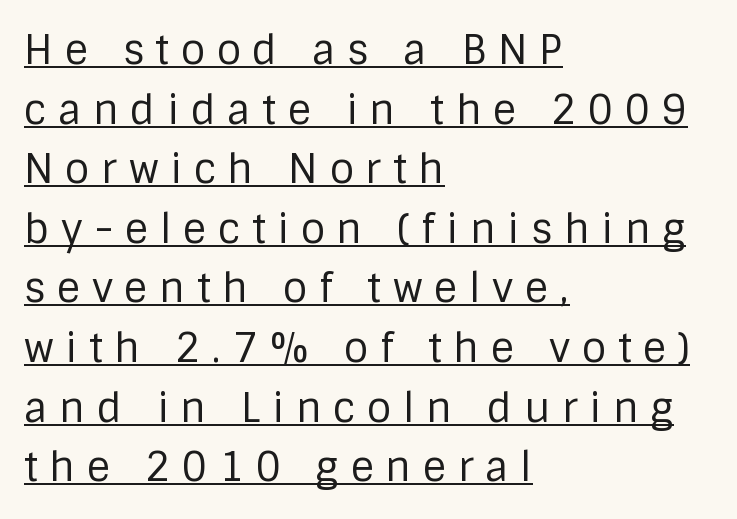
Q: Is the text bold? A: No.
Q: Is the text italic (slanted)? A: No, it is upright.
Q: Is the typeface a serif or a sans-serif typeface? A: Sans-serif.
Q: Is the text underlined? A: Yes.
Q: How is the paragraph aligned? A: Left-aligned.
Q: Is the spacing between letters normal or unusually wide? A: Unusually wide.
Q: Is the spacing between lines tight, normal or loose? A: Normal.
Q: Width (condensed, normal, or wide)? A: Normal.
Q: Stroke contrast? A: Low.
Q: x-height? A: Large.
Q: Monospaced? A: No.
